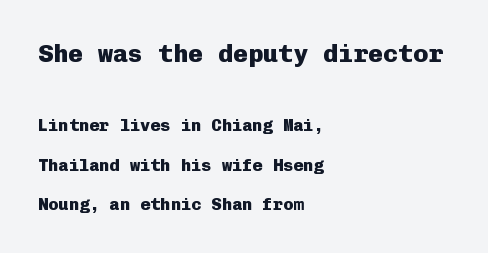
{"italic": "no", "bold": "yes", "underline": "no", "align": "left", "line_spacing": "loose", "line_spacing_ratio": 2.3, "letter_spacing": "normal", "letter_spacing_em": 0.0, "larger_block": "first", "size_ratio": 1.47, "glyph_px": 25}
